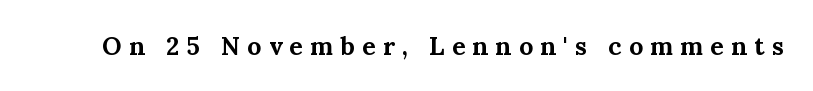
Display-style spreading of the glyphs; the letterfit is very open. Compared with an ordinary text face, these strokes are far heavier — a full bold. Unlike italic type, these characters show no tilt at all. Decoration check: the copy has no underline.
